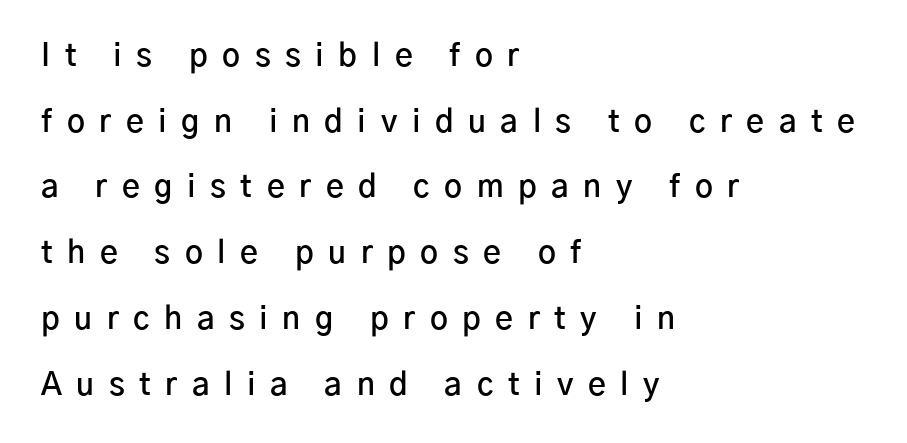
The image shows 31 px semibold sans-serif type, upright; set left-aligned, loose line spacing (2.12x), unusually wide letter spacing (+0.47 em), not underlined; low stroke contrast and a medium x-height.
